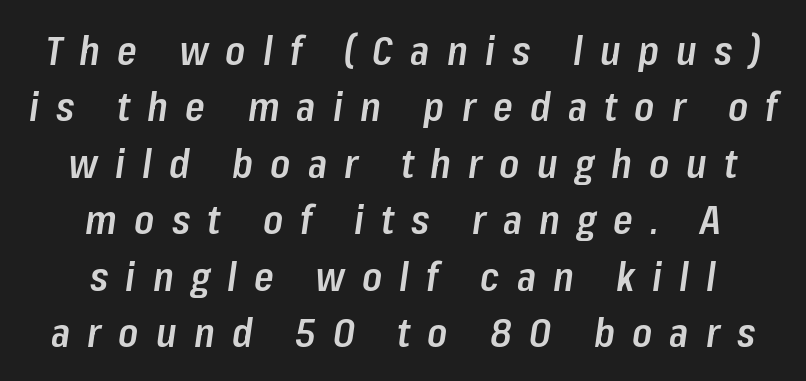
{"italic": "yes", "lean": "right", "slant_degrees": 8, "bold": "semi", "weight": "semibold", "width": "condensed", "stroke_contrast": "low", "x_height": "medium", "monospaced": "no", "underline": "no", "align": "center", "line_spacing": "normal", "line_spacing_ratio": 1.41, "letter_spacing": "wide", "letter_spacing_em": 0.43, "glyph_px": 40}
